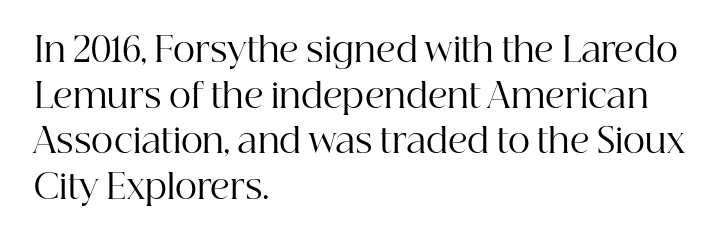
{"serif": "yes", "italic": "no", "bold": "no", "weight": "regular", "width": "normal", "stroke_contrast": "high", "x_height": "medium", "monospaced": "no", "underline": "no", "align": "left", "line_spacing": "normal", "line_spacing_ratio": 1.34, "letter_spacing": "normal", "letter_spacing_em": 0.0, "glyph_px": 34}
